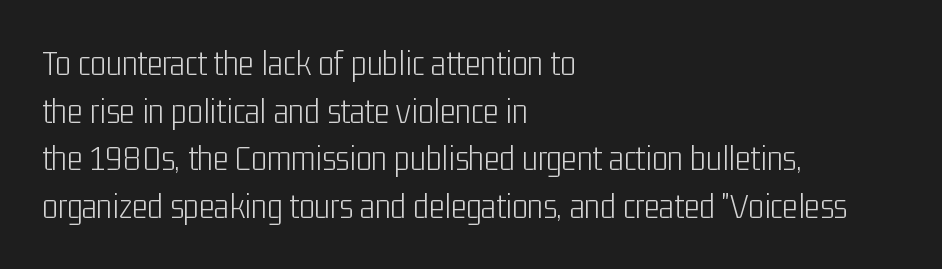
{"serif": "no", "italic": "no", "bold": "no", "weight": "light", "width": "condensed", "stroke_contrast": "low", "x_height": "medium", "monospaced": "no", "underline": "no", "align": "left", "line_spacing": "normal", "line_spacing_ratio": 1.29, "letter_spacing": "normal", "letter_spacing_em": 0.0, "glyph_px": 37}
